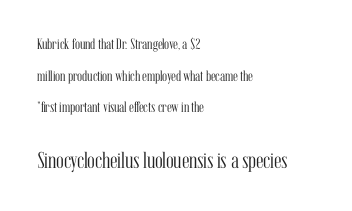
Q: Is the text bold? A: No.
Q: Is the text italic (slanted)? A: No, it is upright.
Q: Is the text underlined? A: No.
Q: How is the paragraph aligned? A: Left-aligned.
Q: Is the spacing between letters normal or unusually wide? A: Normal.
Q: Is the spacing between lines tight, normal or loose? A: Loose.
Q: Which block of text is set in a larger size, the first (top) or the second (bottom)? A: The second (bottom) one.
